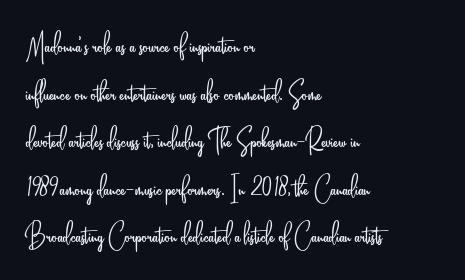
Q: Is the text bold? A: No.
Q: Is the typeface a serif or a sans-serif typeface? A: Sans-serif.
Q: Is the text underlined? A: No.
Q: How is the paragraph aligned? A: Left-aligned.
Q: Is the spacing between letters normal or unusually wide? A: Normal.
Q: Is the spacing between lines tight, normal or loose? A: Normal.
Q: Width (condensed, normal, or wide)? A: Condensed.
Q: Stroke contrast? A: Low.
Q: x-height? A: Small.
Q: Monospaced? A: No.
